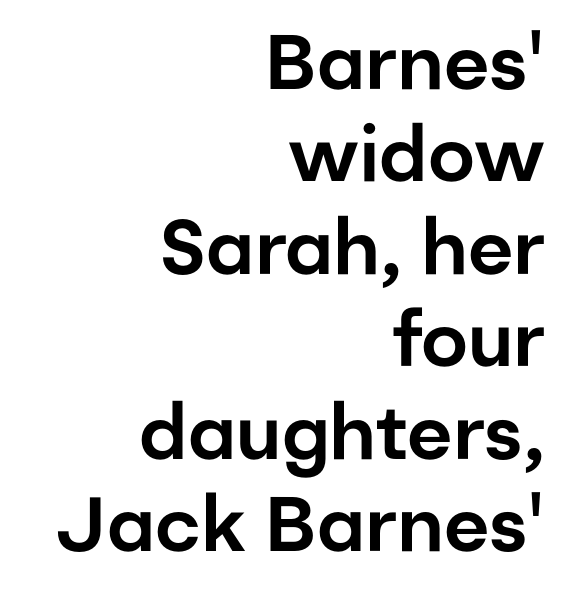
Q: Is the text italic (slanted)? A: No, it is upright.
Q: Is the typeface a serif or a sans-serif typeface? A: Sans-serif.
Q: Is the text underlined? A: No.
Q: How is the paragraph aligned? A: Right-aligned.
Q: Is the spacing between letters normal or unusually wide? A: Normal.
Q: Width (condensed, normal, or wide)? A: Normal.
Q: Stroke contrast? A: Low.
Q: x-height? A: Medium.
Q: Monospaced? A: No.
